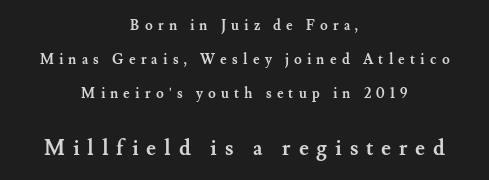
The image shows 21 px bold type, upright; set centered, loose line spacing (2.42x), unusually wide letter spacing (+0.37 em), not underlined; the second (bottom) block is 1.5x larger.
